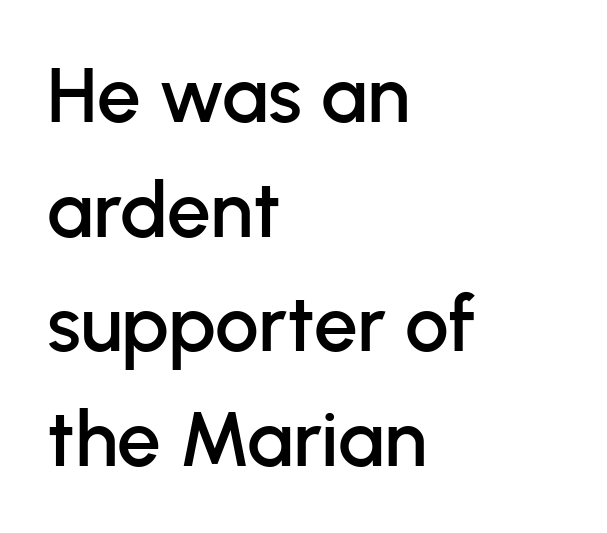
{"serif": "no", "italic": "no", "width": "normal", "stroke_contrast": "low", "x_height": "medium", "monospaced": "no", "underline": "no", "align": "left", "line_spacing": "normal", "line_spacing_ratio": 1.47, "letter_spacing": "normal", "letter_spacing_em": 0.0, "glyph_px": 78}
